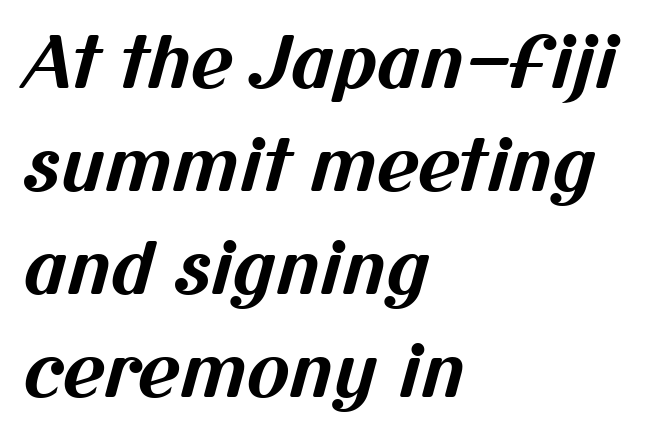
{"serif": "no", "bold": "yes", "weight": "bold", "width": "normal", "stroke_contrast": "medium", "x_height": "medium", "monospaced": "no", "underline": "no", "align": "left", "line_spacing": "normal", "line_spacing_ratio": 1.43, "letter_spacing": "normal", "letter_spacing_em": 0.0, "glyph_px": 72}
